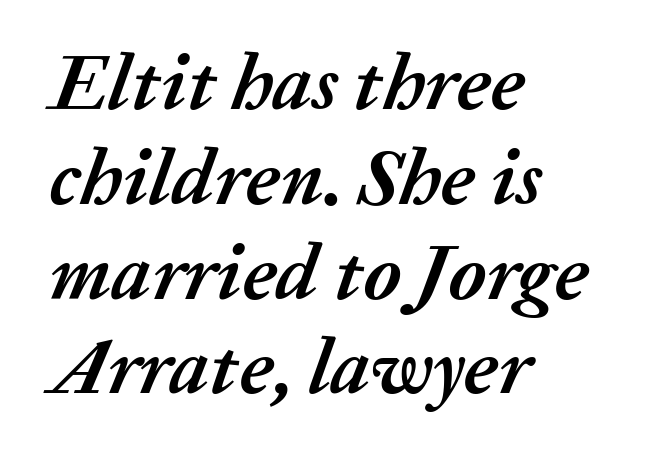
{"italic": "yes", "lean": "right", "slant_degrees": 20, "bold": "yes", "weight": "semibold", "width": "normal", "stroke_contrast": "medium", "x_height": "medium", "monospaced": "no", "underline": "no", "align": "left", "line_spacing_ratio": 1.2, "letter_spacing": "normal", "letter_spacing_em": 0.0, "glyph_px": 79}
